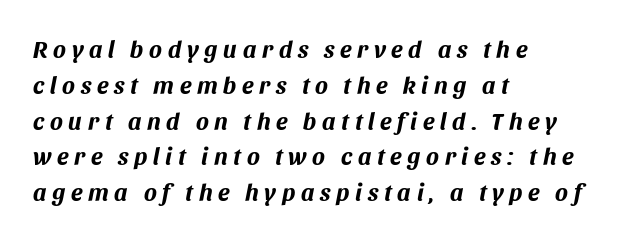
Bare-footed words on every line. Letter spacing: wide. Teacher's note: observe the even left margin — that is flush-left alignment. You'd pick this weight for a headline — it's a proper bold.
